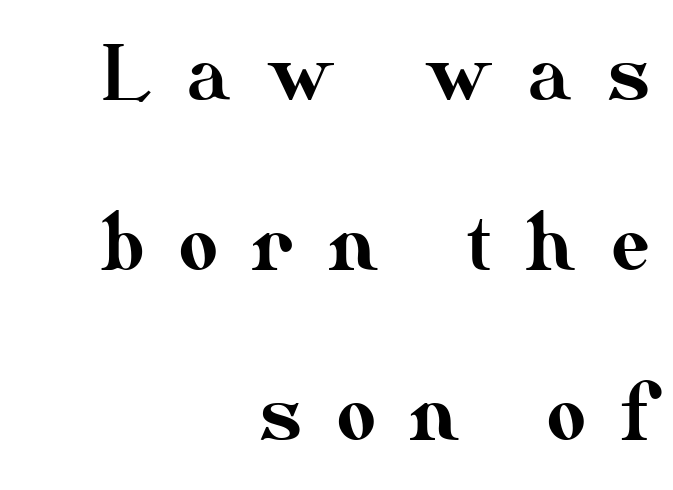
Q: Is the text italic (slanted)? A: No, it is upright.
Q: Is the text underlined? A: No.
Q: How is the paragraph aligned? A: Right-aligned.
Q: Is the spacing between letters normal or unusually wide? A: Unusually wide.
Q: Is the spacing between lines tight, normal or loose? A: Loose.
Q: Width (condensed, normal, or wide)? A: Normal.
Q: Stroke contrast? A: Medium.
Q: x-height? A: Small.
Q: Monospaced? A: No.
